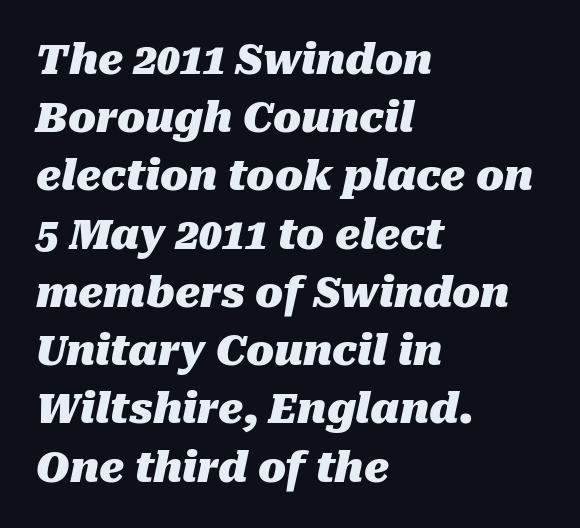
These lines carry a lot of weight — the face is fully bold. Which margin do the lines hug? The left one — the right edge is uneven. Regular leading. The string is rendered with underlining switched off. Note the varied advance widths — an 'i' is clearly narrower than an 'm'. Emphasis-style slanted type is in use.
